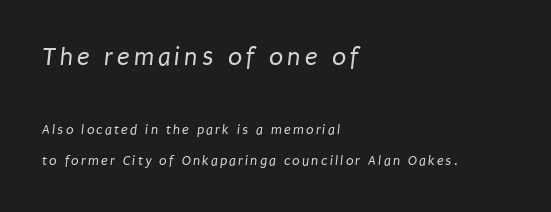
The image shows 26 px text type; set left-aligned, loose line spacing (2.24x), not underlined; the first (top) block is 1.86x larger.
